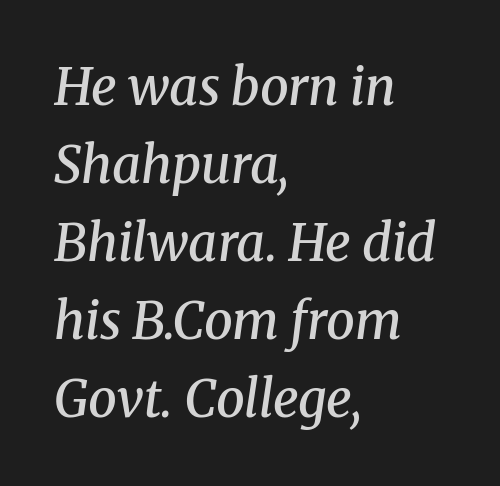
The image shows 51 px semibold serif type, italic (leaning right); set left-aligned, normal line spacing (1.53x), normal letter spacing, not underlined; medium stroke contrast and a medium x-height.
